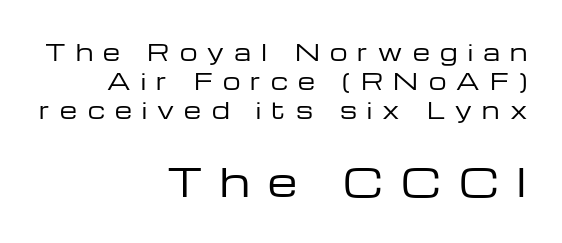
Note: smaller setting up top, larger setting below. No chunkiness to these letters — they're not bold. Character widths vary here, with narrow letters taking less room than wide ones. The specimen omits any rule beneath the text block's lines.
